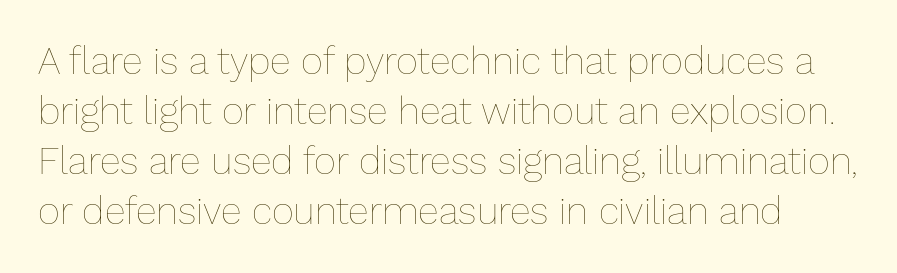
Ordinary non-slanted type is in use. Type without underlining. You could not count columns in this text — the font is proportionally spaced. The leading is moderate, giving the passage an even texture. A light-to-regular cut is what we see here. This rendering leaves character spacing at its baseline value.
